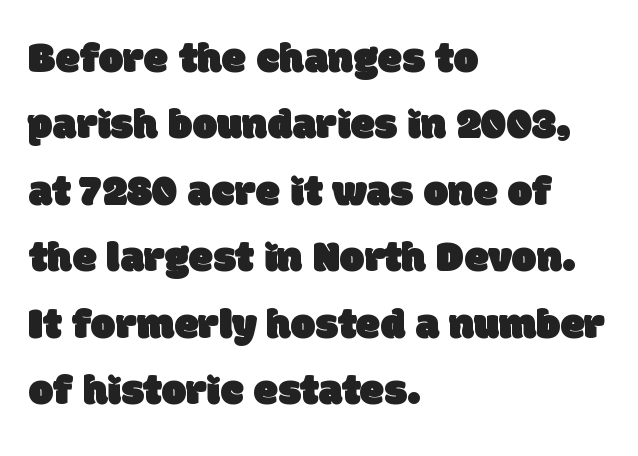
The image shows 44 px sans-serif type; set left-aligned, normal line spacing (1.51x), normal letter spacing, not underlined; low stroke contrast and a large x-height.
